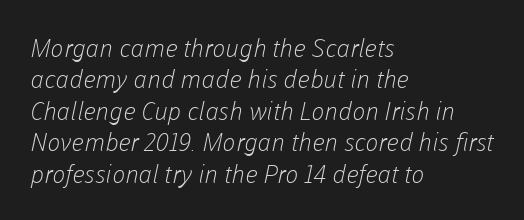
No extra ink here — the face is not bold. Underlining? Definitely not there. Glyph-to-glyph distance matches everyday printed text. The lines in this sample share a left origin and differ only in where they stop.
